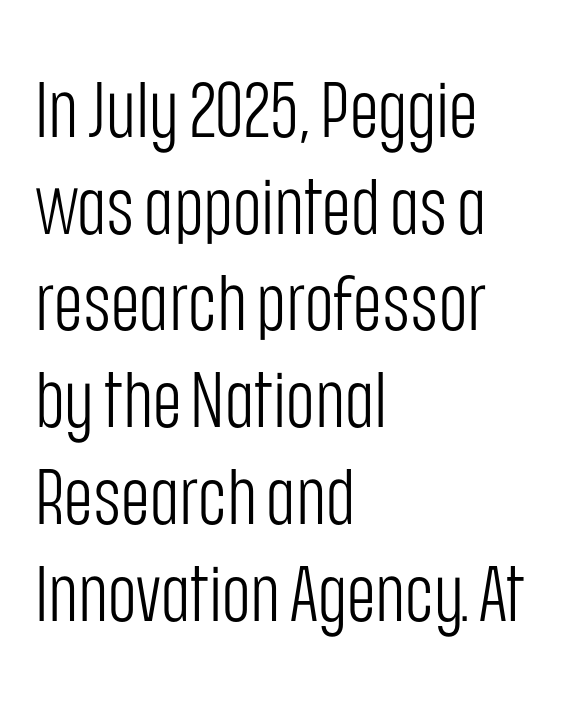
Q: Is the text bold? A: No.
Q: Is the text italic (slanted)? A: No, it is upright.
Q: Is the typeface a serif or a sans-serif typeface? A: Sans-serif.
Q: Is the text underlined? A: No.
Q: How is the paragraph aligned? A: Left-aligned.
Q: Is the spacing between letters normal or unusually wide? A: Normal.
Q: Width (condensed, normal, or wide)? A: Condensed.
Q: Stroke contrast? A: Low.
Q: x-height? A: Large.
Q: Monospaced? A: No.
